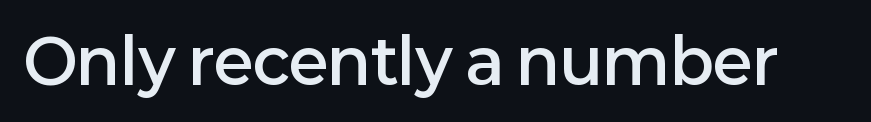
{"serif": "no", "italic": "no", "bold": "semi", "weight": "semibold", "width": "normal", "stroke_contrast": "low", "x_height": "medium", "monospaced": "no", "underline": "no", "letter_spacing": "normal", "letter_spacing_em": 0.0, "glyph_px": 62}
